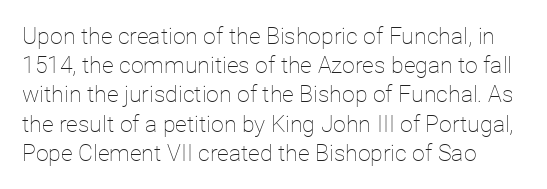
Type without underlining. What stands out about the letter spacing? Nothing — it is the standard amount. The lines sit at an ordinary, default distance from one another. No letter is thick-stroked: the sample isn't bold. A roman cut, with each character standing at attention.
